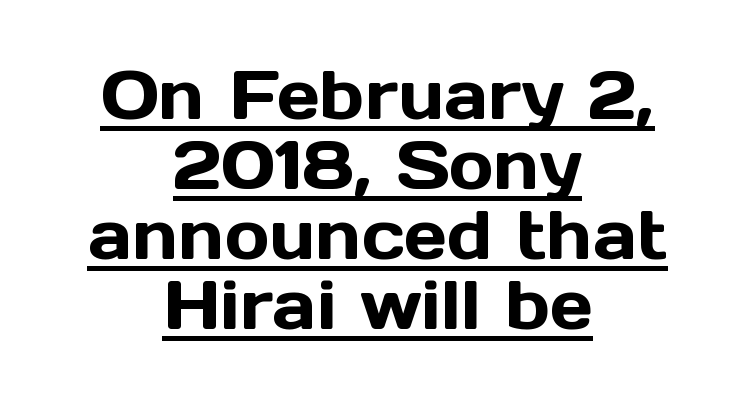
Q: Is the text italic (slanted)? A: No, it is upright.
Q: Is the typeface a serif or a sans-serif typeface? A: Sans-serif.
Q: Is the text underlined? A: Yes.
Q: How is the paragraph aligned? A: Centered.
Q: Is the spacing between letters normal or unusually wide? A: Normal.
Q: Is the spacing between lines tight, normal or loose? A: Tight.
Q: Width (condensed, normal, or wide)? A: Normal.
Q: x-height? A: Medium.
Q: Monospaced? A: No.
